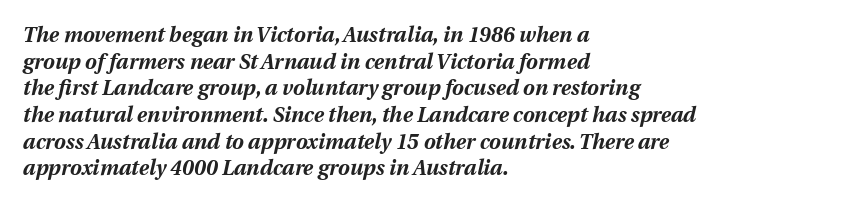
Honestly, there is no underline to notice here at all. This is oblique type, the kind used for emphasis or titles. A typesetter would call this leading conventional body-copy spacing. Which margin do the lines hug? The left one — the right edge is uneven. Heft: maximum for text — a bold. Nobody touched the tracking dial on this one.
